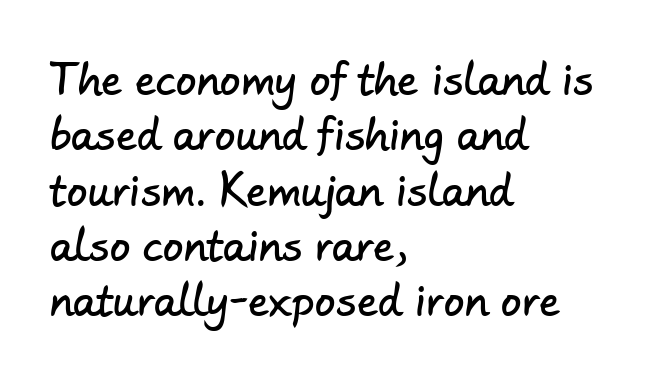
Do the characters align in a grid? No, the font is proportional. A typesetter would call this leading conventional body-copy spacing. Has an underline been added? It has not. No feet cap the strokes, marking this as sans-serif type.
